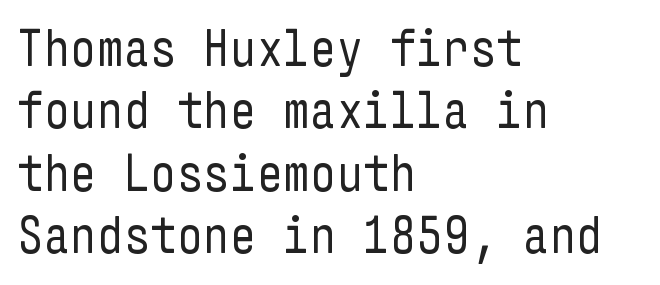
This sample uses a sans-serif face. Letters rest on an invisible, unmarked baseline. Notice how the passage keeps a crisp vertical edge on the left only. This is the regular roman posture of the typeface. Stems and bowls with no extra thickness — not bold. The letters sit at their default tracking, neither squeezed nor spread.
